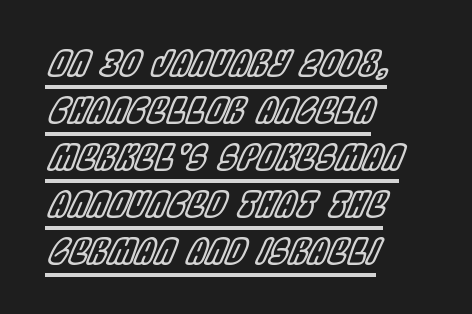
{"italic": "yes", "lean": "right", "slant_degrees": 22, "width": "condensed", "x_height": "large", "monospaced": "no", "underline": "yes", "align": "left", "line_spacing": "normal", "line_spacing_ratio": 1.34, "letter_spacing": "normal", "letter_spacing_em": 0.0, "glyph_px": 35}
